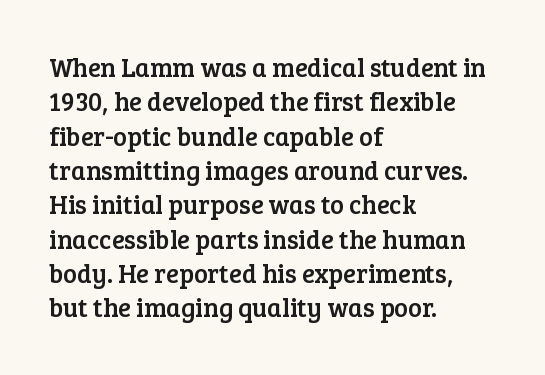
Q: Is the text italic (slanted)? A: No, it is upright.
Q: Is the text underlined? A: No.
Q: How is the paragraph aligned? A: Left-aligned.
Q: Is the spacing between letters normal or unusually wide? A: Normal.
Q: Is the spacing between lines tight, normal or loose? A: Normal.
